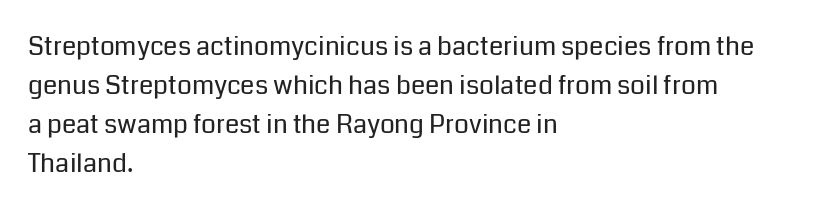
The image shows 26 px text type, upright; set left-aligned, normal line spacing (1.5x), normal letter spacing, not underlined.
